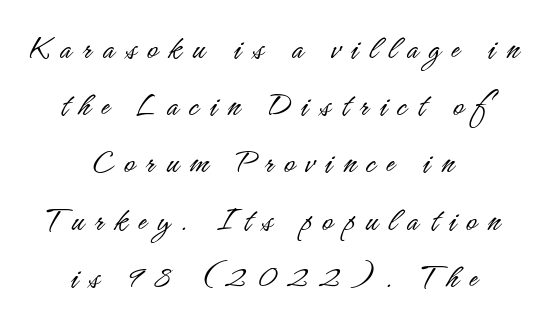
The image shows 36 px light, condensed sans-serif type; set centered, normal line spacing (1.59x), unusually wide letter spacing (+0.3 em), not underlined; low stroke contrast and a small x-height.
